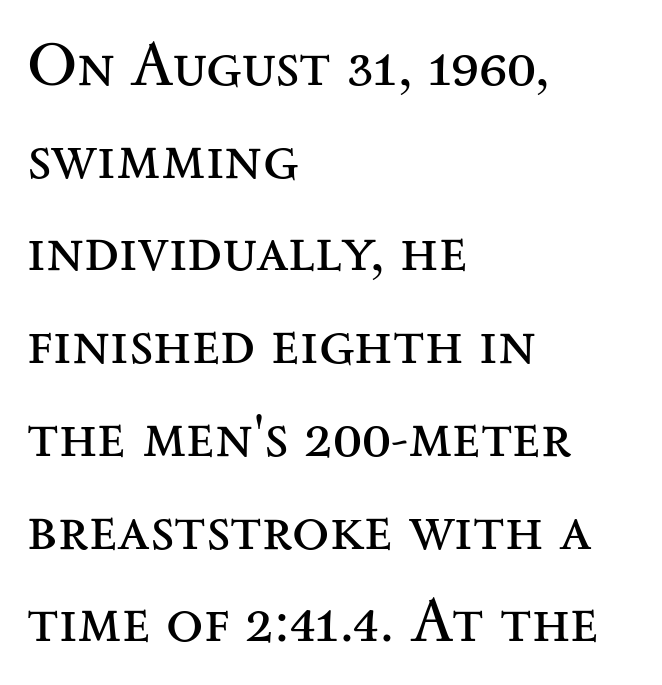
{"serif": "yes", "italic": "no", "bold": "no", "weight": "regular", "width": "wide", "stroke_contrast": "medium", "x_height": "small", "monospaced": "no", "underline": "no", "align": "left", "line_spacing": "normal", "line_spacing_ratio": 1.52, "letter_spacing": "normal", "letter_spacing_em": 0.0, "glyph_px": 61}
